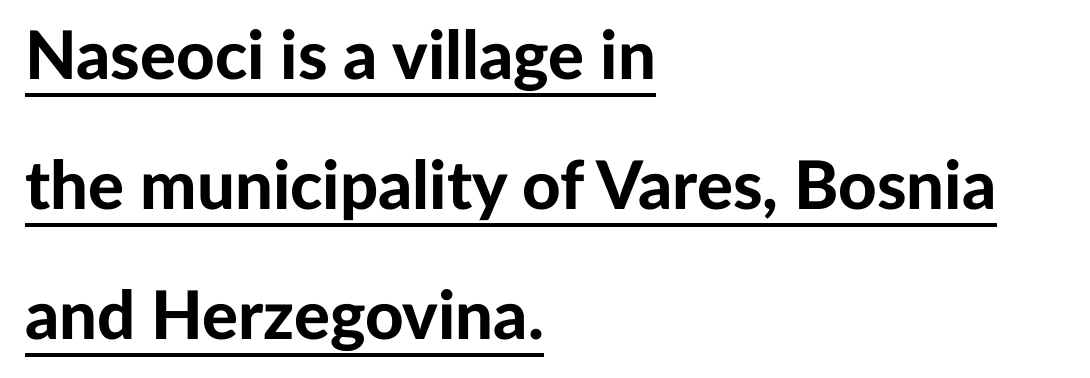
Q: Is the text bold? A: Yes.
Q: Is the text italic (slanted)? A: No, it is upright.
Q: Is the typeface a serif or a sans-serif typeface? A: Sans-serif.
Q: Is the text underlined? A: Yes.
Q: How is the paragraph aligned? A: Left-aligned.
Q: Is the spacing between letters normal or unusually wide? A: Normal.
Q: Is the spacing between lines tight, normal or loose? A: Loose.
Q: Width (condensed, normal, or wide)? A: Normal.
Q: Stroke contrast? A: Low.
Q: x-height? A: Medium.
Q: Monospaced? A: No.
